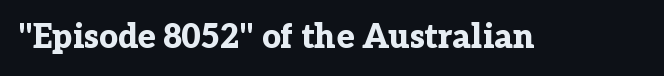
{"serif": "yes", "italic": "no", "bold": "yes", "weight": "bold", "width": "normal", "stroke_contrast": "low", "x_height": "medium", "monospaced": "no", "underline": "no", "letter_spacing": "normal", "letter_spacing_em": 0.0, "glyph_px": 33}
